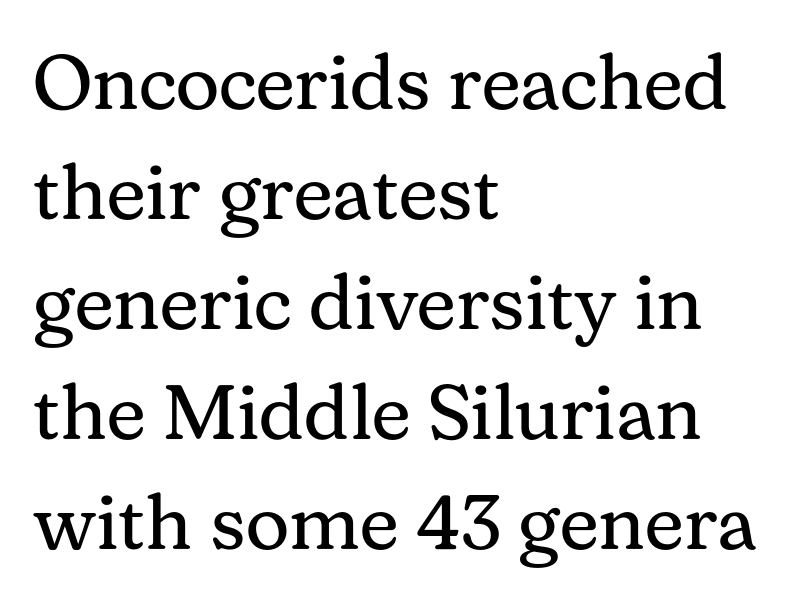
Q: Is the text bold? A: No.
Q: Is the text italic (slanted)? A: No, it is upright.
Q: Is the typeface a serif or a sans-serif typeface? A: Serif.
Q: Is the text underlined? A: No.
Q: How is the paragraph aligned? A: Left-aligned.
Q: Is the spacing between letters normal or unusually wide? A: Normal.
Q: Is the spacing between lines tight, normal or loose? A: Normal.
Q: Width (condensed, normal, or wide)? A: Normal.
Q: Stroke contrast? A: Medium.
Q: x-height? A: Medium.
Q: Monospaced? A: No.
